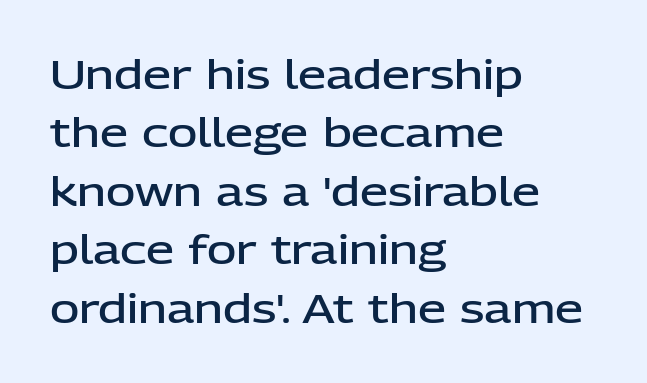
The image shows 40 px semibold sans-serif type, upright; set left-aligned, normal line spacing (1.46x), normal letter spacing, not underlined; low stroke contrast and a medium x-height.
